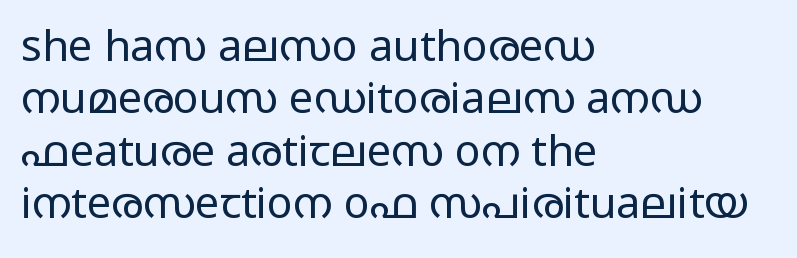
This sample has the flowing, uneven cadence of proportional lettering. The typesetter chose a ragged-right arrangement here. If you drew a line through each stem, it would be perfectly vertical. Words appear dense and cohesive because spacing is normal. The cut favours lightness, reaching ordinary text weight at its darkest.
